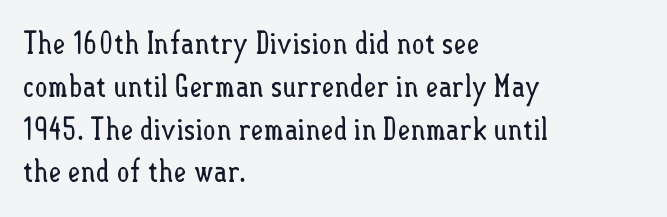
The image shows 31 px regular-weight, condensed type, upright; set left-aligned, normal line spacing (1.38x), normal letter spacing, not underlined; low stroke contrast and a small x-height.
